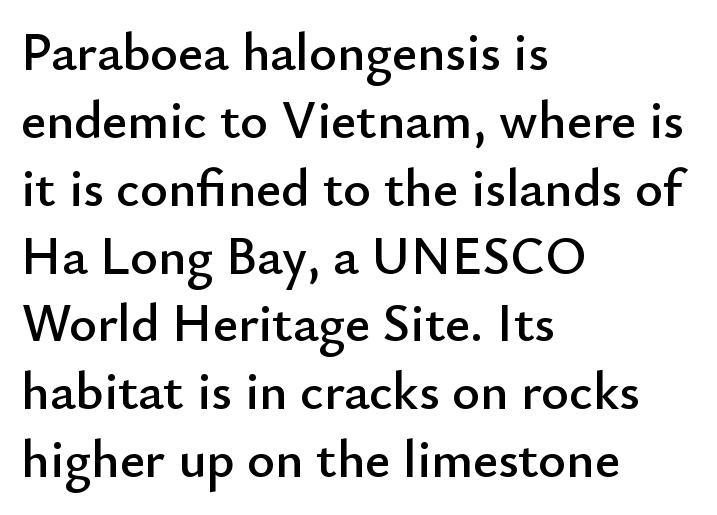
{"serif": "no", "italic": "no", "width": "normal", "stroke_contrast": "low", "x_height": "small", "monospaced": "no", "underline": "no", "align": "left", "line_spacing": "normal", "line_spacing_ratio": 1.28, "letter_spacing": "normal", "letter_spacing_em": 0.0, "glyph_px": 53}
